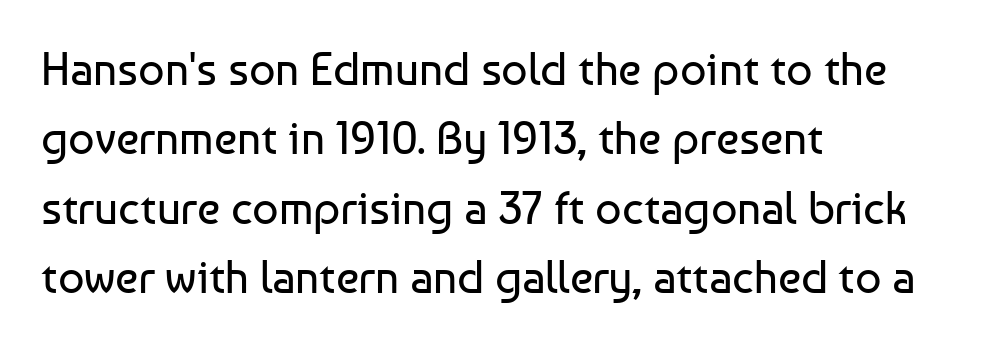
Q: Is the text bold? A: No.
Q: Is the text italic (slanted)? A: No, it is upright.
Q: Is the typeface a serif or a sans-serif typeface? A: Sans-serif.
Q: Is the text underlined? A: No.
Q: How is the paragraph aligned? A: Left-aligned.
Q: Is the spacing between letters normal or unusually wide? A: Normal.
Q: Is the spacing between lines tight, normal or loose? A: Normal.
Q: Width (condensed, normal, or wide)? A: Normal.
Q: Stroke contrast? A: Low.
Q: x-height? A: Medium.
Q: Monospaced? A: No.
